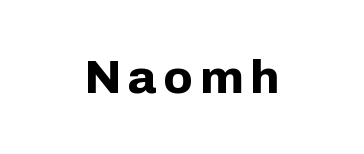
{"serif": "no", "italic": "no", "bold": "yes", "weight": "bold", "width": "normal", "stroke_contrast": "low", "x_height": "medium", "monospaced": "no", "underline": "no", "align": "center", "glyph_px": 47}
